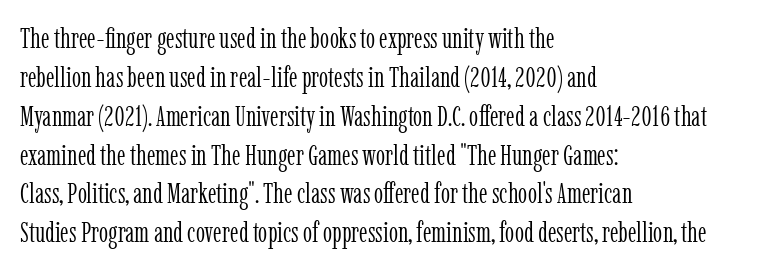
{"serif": "yes", "italic": "no", "bold": "no", "weight": "light", "width": "condensed", "stroke_contrast": "low", "x_height": "medium", "monospaced": "no", "underline": "no", "align": "left", "line_spacing": "normal", "line_spacing_ratio": 1.34, "letter_spacing": "normal", "letter_spacing_em": 0.0, "glyph_px": 29}
